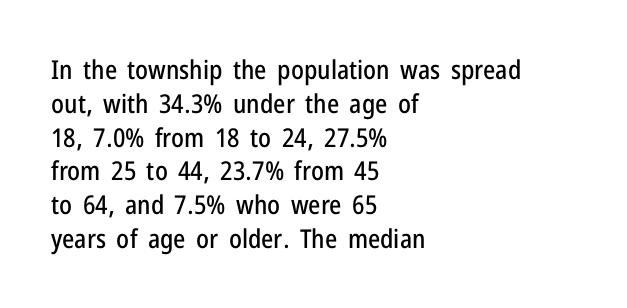
{"italic": "no", "underline": "no", "align": "left", "line_spacing": "normal", "line_spacing_ratio": 1.3, "letter_spacing": "normal", "letter_spacing_em": 0.0, "glyph_px": 26}
